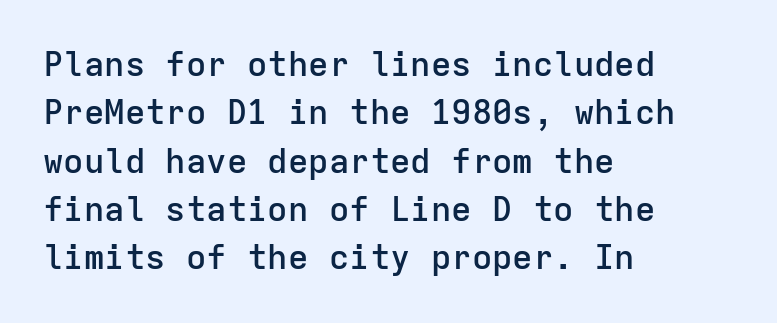
Is the type bold? Partly — it's a semibold, heavier than regular but not fully bold. Unlike italic type, these characters show no tilt at all. These lines are rendered in a fixed-pitch font. Beneath every word, the page is bare. No extra tracking has been applied to these lines.
